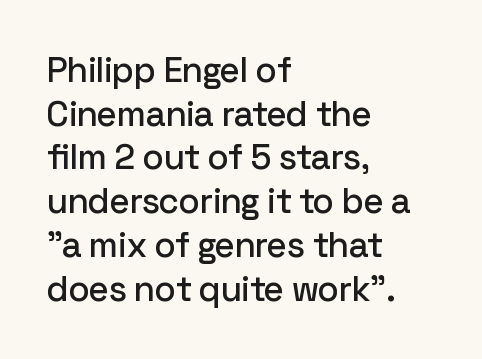
Where is the straight margin? On the left. The typeface chosen for these lines omits serifs. Underlining? Definitely not there. Each letter keeps its own natural width here, so spacing adapts to shape.
